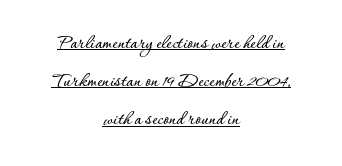
The image shows 20 px text type; set centered, loose line spacing (1.91x), normal letter spacing, underlined.
